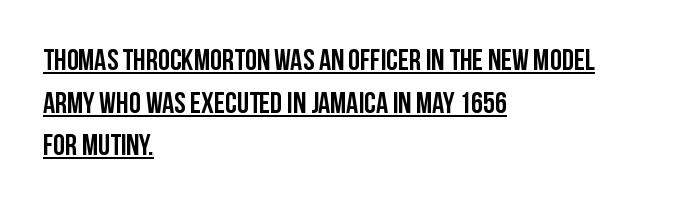
The face used here is a sans, in the tradition of grotesques and geometrics. A continuous stroke trails under the words, as in a hyperlink. Every stem runs plumb, perpendicular to the baseline. This sample has the flowing, uneven cadence of proportional lettering.
